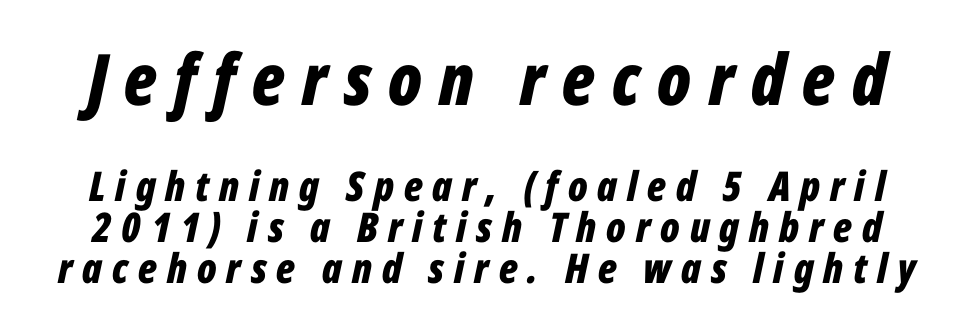
Q: Is the text bold? A: Yes.
Q: Is the text italic (slanted)? A: Yes, it leans right by about 12 degrees.
Q: Is the text underlined? A: No.
Q: Is the spacing between letters normal or unusually wide? A: Unusually wide.
Q: Is the spacing between lines tight, normal or loose? A: Tight.
Q: Which block of text is set in a larger size, the first (top) or the second (bottom)? A: The first (top) one.
Q: Width (condensed, normal, or wide)? A: Condensed.
Q: Stroke contrast? A: Low.
Q: x-height? A: Medium.
Q: Monospaced? A: No.
